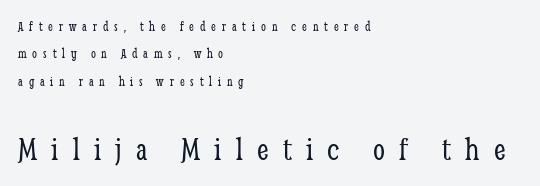
Q: Is the text bold? A: No.
Q: Is the text italic (slanted)? A: No, it is upright.
Q: Is the typeface a serif or a sans-serif typeface? A: Serif.
Q: Is the text underlined? A: No.
Q: How is the paragraph aligned? A: Left-aligned.
Q: Is the spacing between letters normal or unusually wide? A: Unusually wide.
Q: Is the spacing between lines tight, normal or loose? A: Loose.
Q: Which block of text is set in a larger size, the first (top) or the second (bottom)? A: The second (bottom) one.
Q: Width (condensed, normal, or wide)? A: Condensed.
Q: Stroke contrast? A: Low.
Q: x-height? A: Medium.
Q: Monospaced? A: No.
